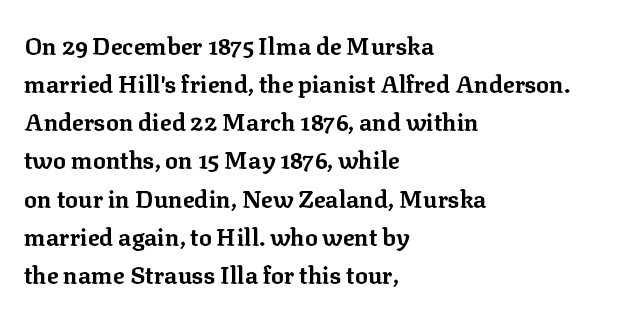
Any mark beneath the type? The region is blank. The letters stand upright; this is a roman face. The type is set solid horizontally, with unmodified tracking. Which margin do the lines hug? The left one — the right edge is uneven. The rendering uses a bold face; every stroke is thick and dark.
